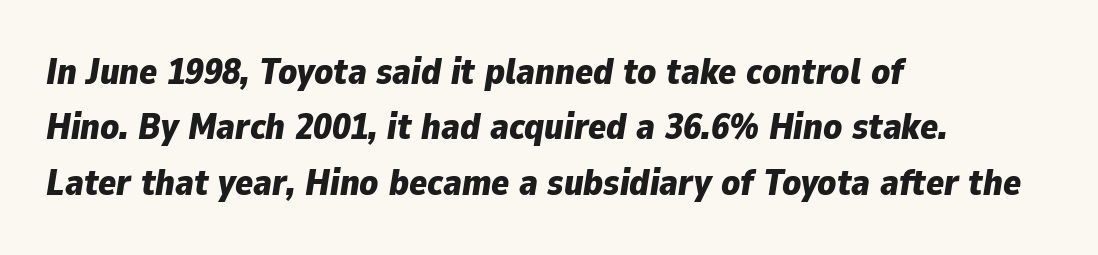
Proportional: the letters do not fall into vertical columns. Look at the tracking — it's just the regular setting, nothing added. Looking at the ascenders, they clearly lean. The face used here has the dense, thick strokes of a bold.
